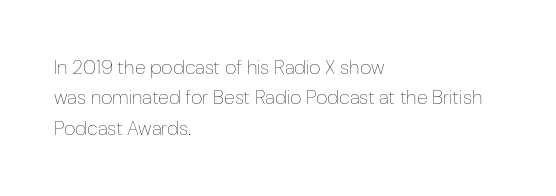
Q: Is the text bold? A: No.
Q: Is the text italic (slanted)? A: No, it is upright.
Q: Is the text underlined? A: No.
Q: How is the paragraph aligned? A: Left-aligned.
Q: Is the spacing between letters normal or unusually wide? A: Normal.
Q: Is the spacing between lines tight, normal or loose? A: Normal.
